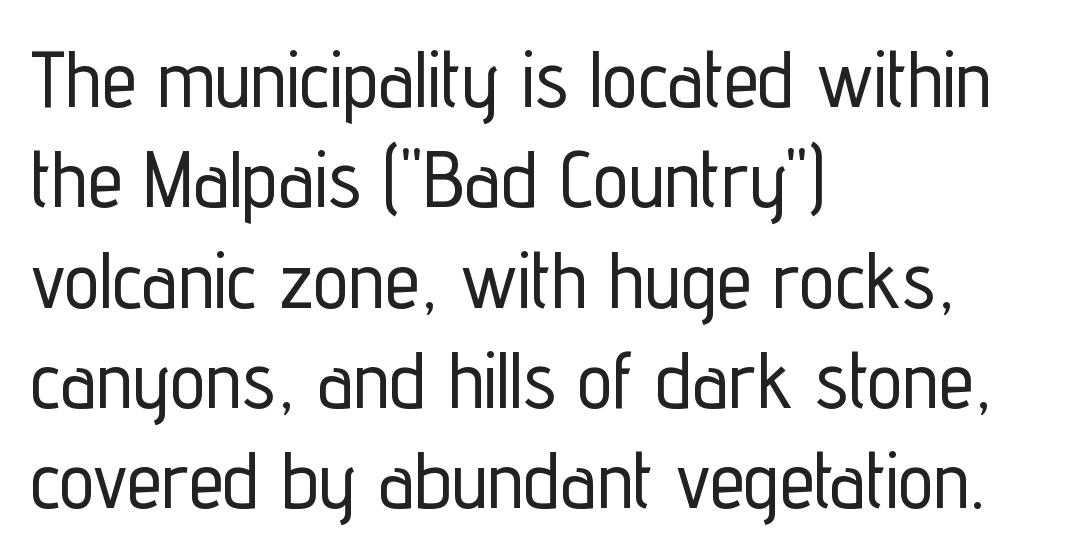
{"serif": "no", "italic": "no", "width": "condensed", "stroke_contrast": "low", "x_height": "medium", "monospaced": "no", "underline": "no", "align": "left", "line_spacing": "normal", "line_spacing_ratio": 1.27, "letter_spacing": "normal", "letter_spacing_em": 0.0, "glyph_px": 79}
